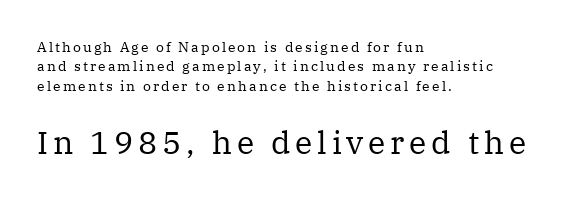
This rendering features lettering with no underline. The lines in this sample share a left origin and differ only in where they stop. These lines are rendered in a variable-pitch font. Ink coverage per letter is moderate at most. Italic? Not at all — the glyphs are vertical.
